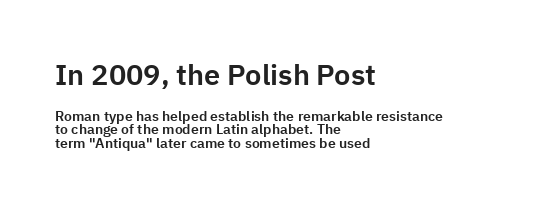
The face used here is proportionally spaced, like ordinary book or web type. The rendering anchors every line to the left-hand side. The designer gave the opening block more size than the closing block. What kind of face is this? One without serifs — a sans.
